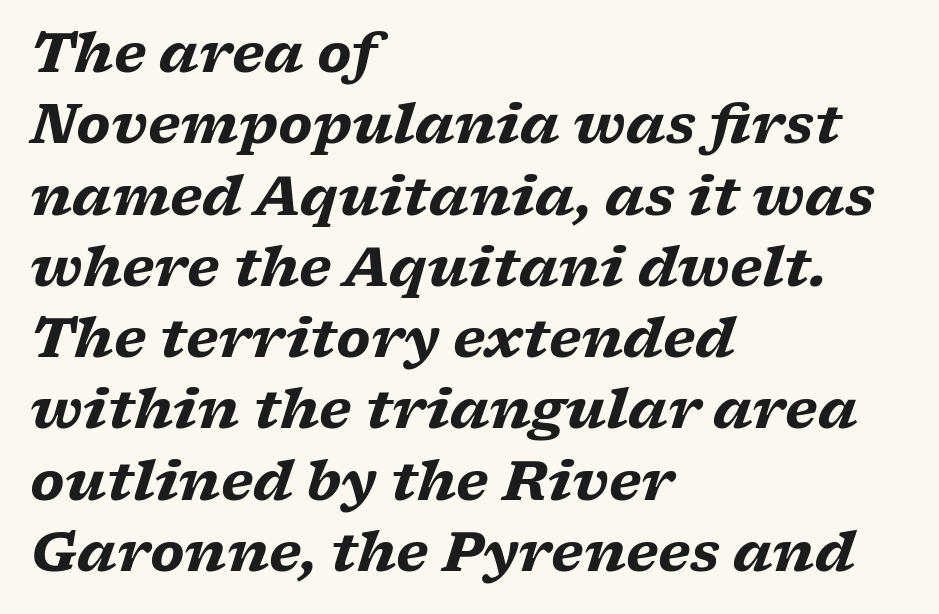
The image shows 54 px heavy, wide serif type, italic (leaning right); set left-aligned, normal line spacing (1.32x), normal letter spacing, not underlined; low stroke contrast and a medium x-height.
